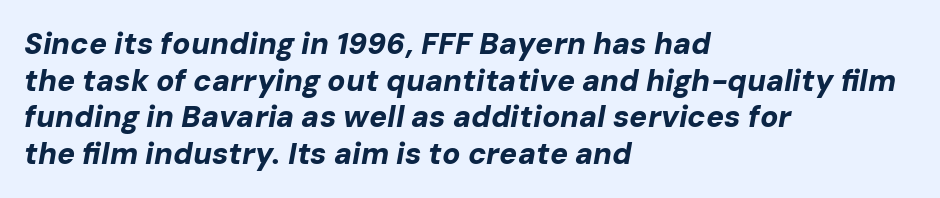
Clear beneath every line of the passage. The characters look thick and weighty, a clear bold. Nobody touched the tracking dial on this one. Note the varied advance widths — an 'i' is clearly narrower than an 'm'. The passage is arranged the way most books set body copy — flush left. Yep, that's italic — everything's leaning.
